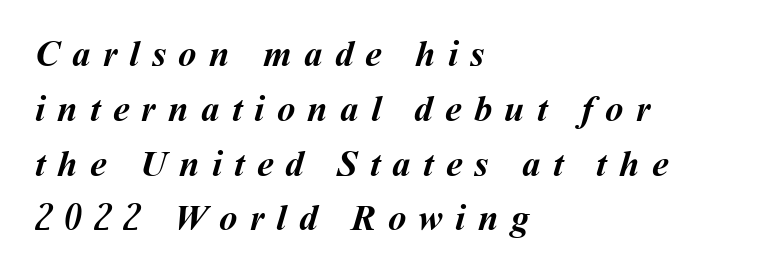
The image shows 37 px semibold type; set left-aligned, normal line spacing (1.48x), unusually wide letter spacing (+0.33 em), not underlined; medium stroke contrast and a medium x-height.
